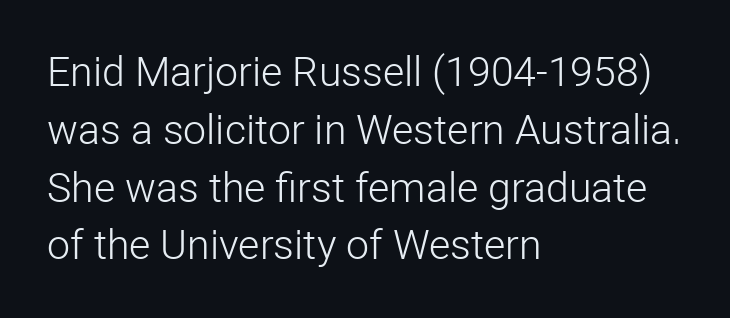
The rendering uses natural spacing where letterforms have individual widths. Weight: in the light-to-regular range. The text was rendered using a sans face with plain stroke endings. Compared with typical body copy, the letter spacing here is the same. Short and long lines alike share a common starting point at left. Type without underlining.
